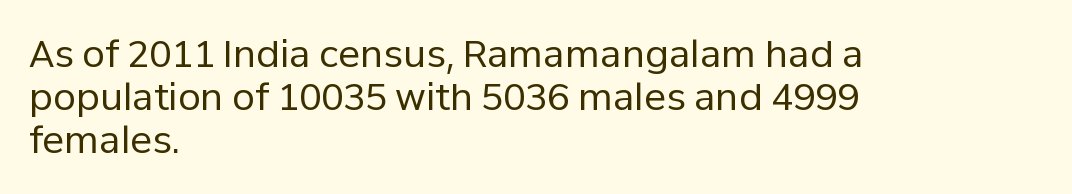
Typographically, this falls in the sans-serif category. Is the type heavy? It reads as light-to-regular instead. The gaps between neighbouring characters are ordinary and unremarkable. In CSS terms this would be text-align: left.
